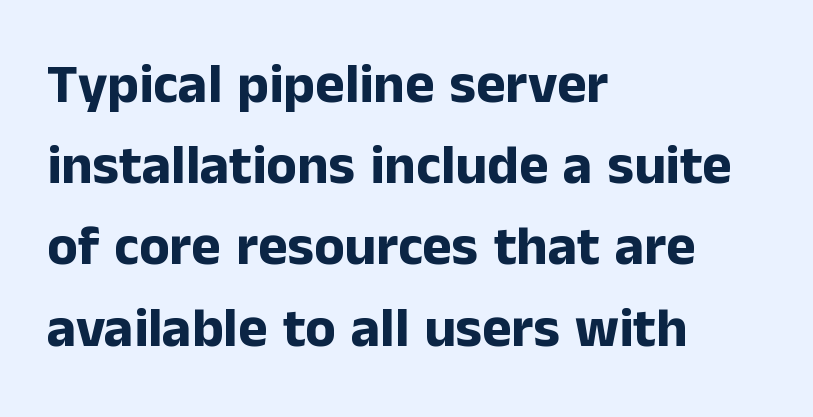
Q: Is the text bold? A: Yes.
Q: Is the text italic (slanted)? A: No, it is upright.
Q: Is the typeface a serif or a sans-serif typeface? A: Sans-serif.
Q: Is the text underlined? A: No.
Q: How is the paragraph aligned? A: Left-aligned.
Q: Is the spacing between letters normal or unusually wide? A: Normal.
Q: Is the spacing between lines tight, normal or loose? A: Normal.
Q: Width (condensed, normal, or wide)? A: Normal.
Q: Stroke contrast? A: Low.
Q: x-height? A: Medium.
Q: Monospaced? A: No.
